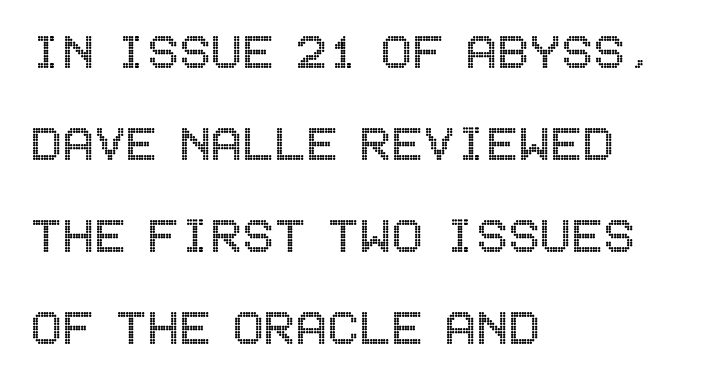
{"italic": "no", "width": "condensed", "x_height": "large", "underline": "no", "align": "left", "line_spacing": "normal", "line_spacing_ratio": 1.56, "letter_spacing": "normal", "letter_spacing_em": 0.0, "glyph_px": 59}
